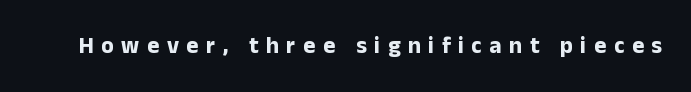
Q: Is the text bold? A: Yes.
Q: Is the text italic (slanted)? A: No, it is upright.
Q: Is the text underlined? A: No.
Q: Is the spacing between letters normal or unusually wide? A: Unusually wide.
